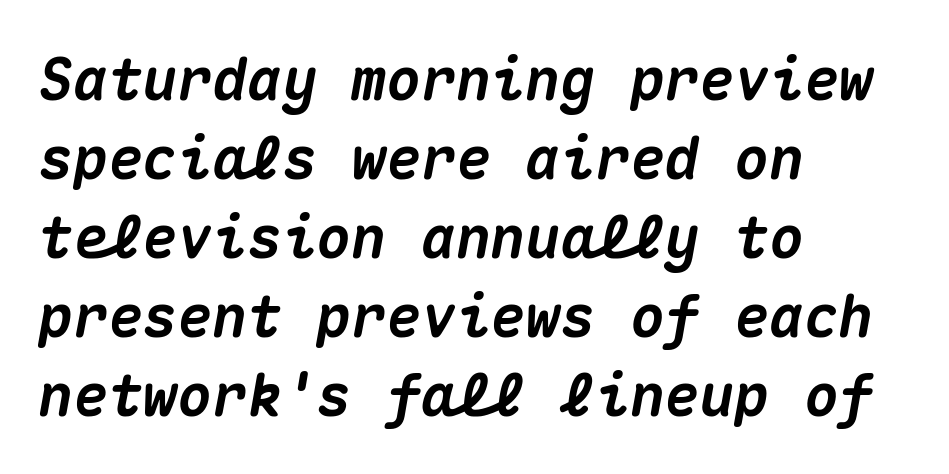
Spacing verdict: monospaced, one width for all characters. Visually the block forms a straight wall on the left and a jagged coastline on the right. Only glyphs here, with clear space below each row. How would I describe the line gaps? Plain and ordinary. On the weight axis this lands at bold, roughly 700.
